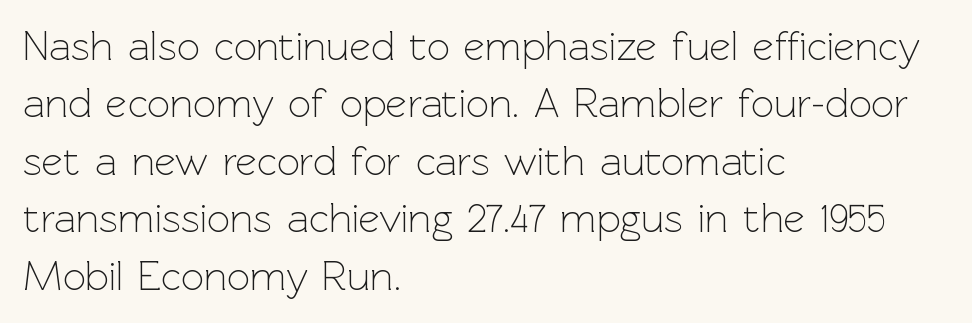
The image shows 41 px light sans-serif type, upright; set left-aligned, normal line spacing (1.4x), normal letter spacing, not underlined; a medium x-height.
